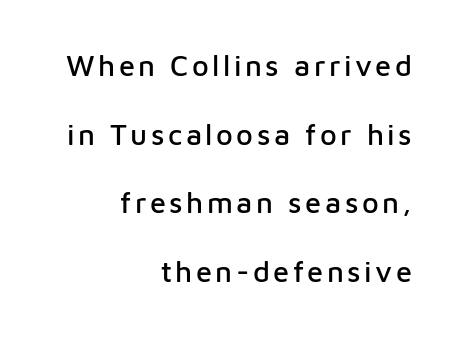
Unlike a traditional serif, this face leaves its strokes unadorned. Ascenders rise straight up at ninety degrees. Anything drawn beneath the words? Only blank space. Successive baselines arrive slowly, with a big drop between each. Right-aligned paragraph, ragged on the left.
